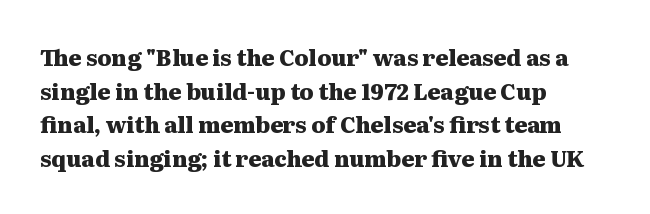
{"italic": "no", "bold": "yes", "underline": "no", "align": "left", "line_spacing": "normal", "line_spacing_ratio": 1.53, "letter_spacing": "normal", "letter_spacing_em": 0.0, "glyph_px": 22}
